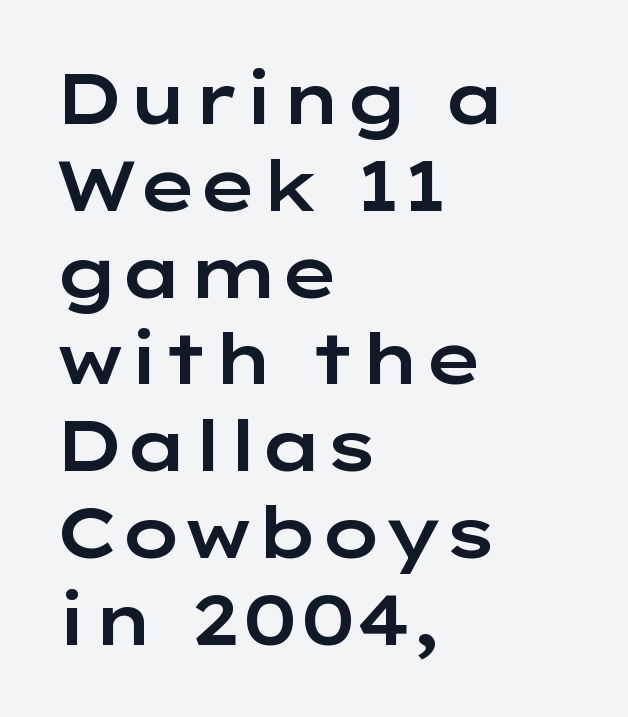
{"serif": "no", "italic": "no", "width": "wide", "stroke_contrast": "low", "x_height": "medium", "monospaced": "no", "underline": "no", "align": "left", "line_spacing_ratio": 1.24, "letter_spacing": "normal", "letter_spacing_em": 0.0, "glyph_px": 70}
